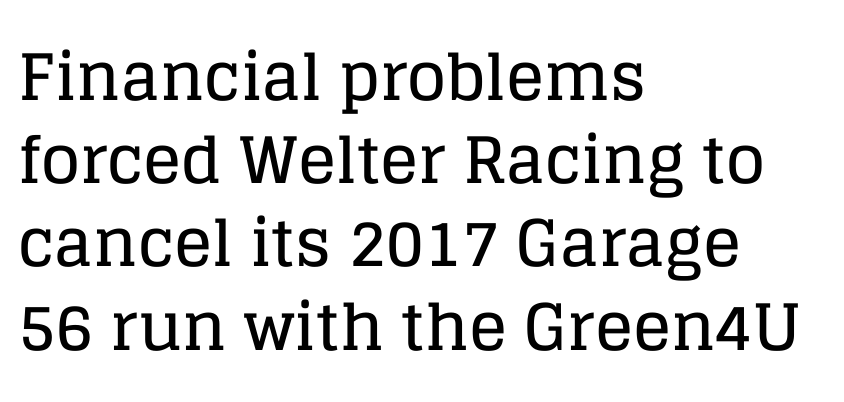
{"serif": "yes", "italic": "no", "width": "normal", "stroke_contrast": "low", "x_height": "large", "monospaced": "no", "underline": "no", "align": "left", "line_spacing": "normal", "line_spacing_ratio": 1.3, "letter_spacing": "normal", "letter_spacing_em": 0.0, "glyph_px": 64}
